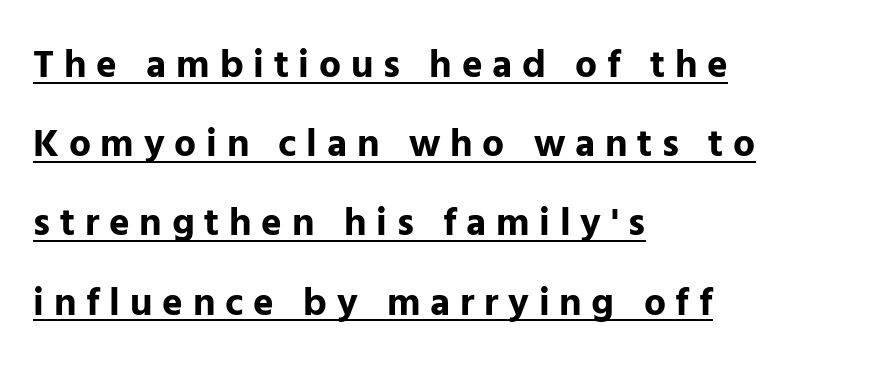
The letterforms stand isolated, each surrounded by extra space. You could not count columns in this text — the font is proportionally spaced. You'd pick this weight for a headline — it's a proper bold. Unlike a traditional serif, this face leaves its strokes unadorned. Airy leading. The lines are quadded left.
